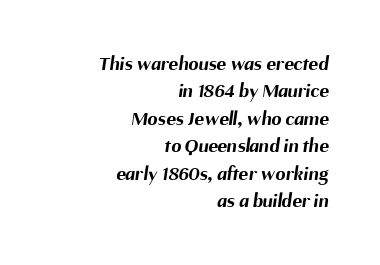
The image shows 20 px bold type; set right-aligned, normal line spacing (1.37x), normal letter spacing, not underlined.
